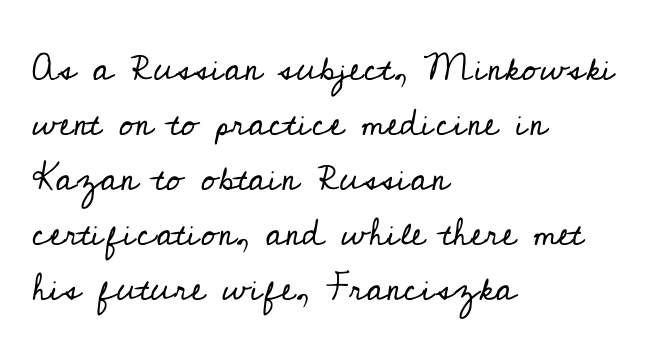
These lines are rendered in a variable-pitch font. Nothing heavy about these letters — not bold at all. Is this a sans? No — the strokes have serifs. Each line starts at the same left margin while the right side varies.
